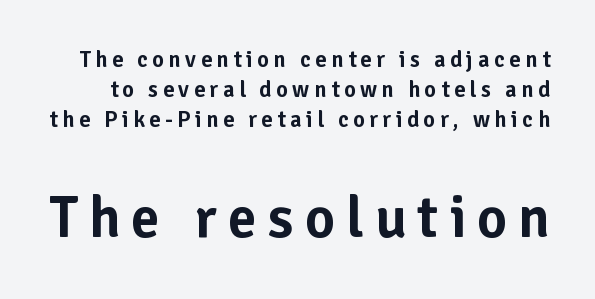
Q: Is the text italic (slanted)? A: No, it is upright.
Q: Is the typeface a serif or a sans-serif typeface? A: Sans-serif.
Q: Is the text underlined? A: No.
Q: Is the spacing between lines tight, normal or loose? A: Normal.
Q: Which block of text is set in a larger size, the first (top) or the second (bottom)? A: The second (bottom) one.
Q: Width (condensed, normal, or wide)? A: Normal.
Q: Stroke contrast? A: Low.
Q: x-height? A: Medium.
Q: Monospaced? A: No.
